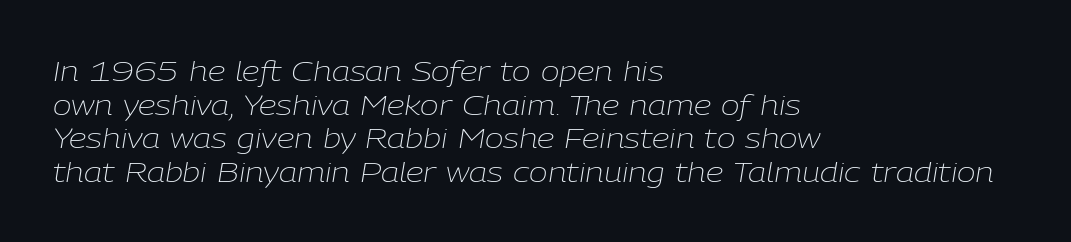
The image shows 28 px light type, italic (leaning right); set left-aligned, line spacing 1.2x, normal letter spacing, not underlined; low stroke contrast and a medium x-height.
